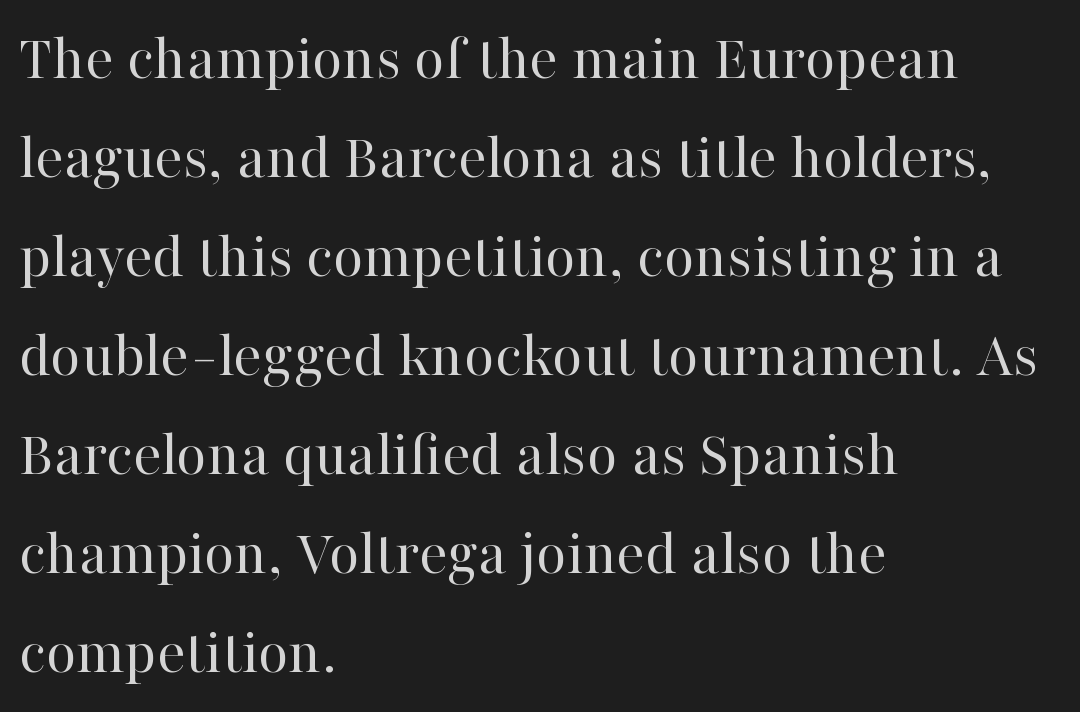
The image shows 66 px regular-weight serif type, upright; set left-aligned, normal line spacing (1.5x), normal letter spacing, not underlined; high stroke contrast and a medium x-height.
